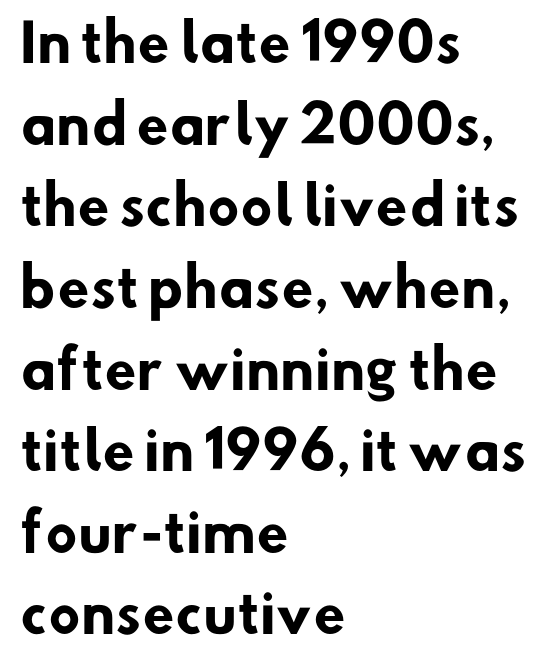
{"serif": "no", "bold": "yes", "weight": "heavy", "width": "normal", "stroke_contrast": "low", "x_height": "small", "monospaced": "no", "underline": "no", "align": "left", "line_spacing": "normal", "line_spacing_ratio": 1.57, "letter_spacing": "normal", "letter_spacing_em": 0.0, "glyph_px": 52}
